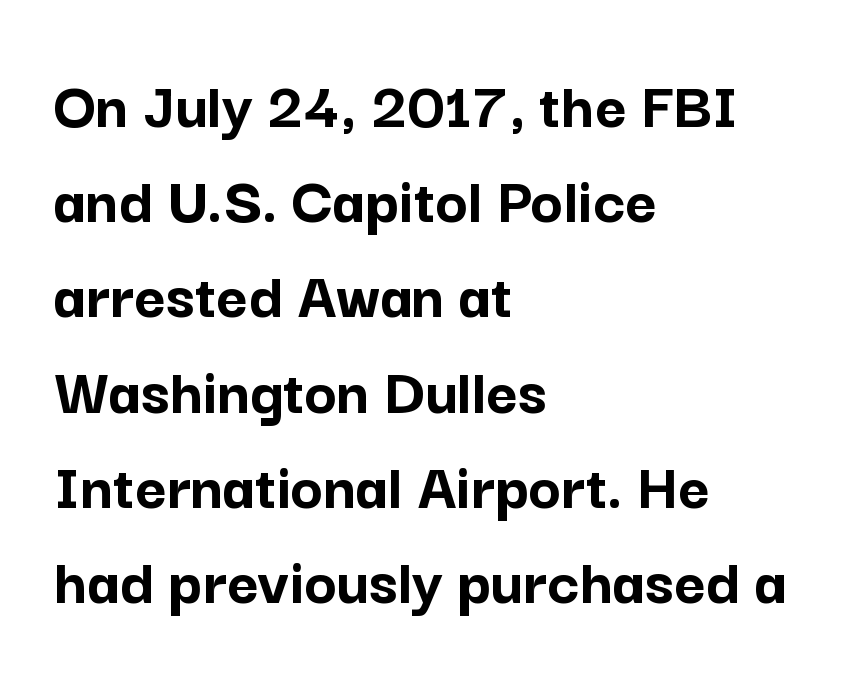
Q: Is the text bold? A: Yes.
Q: Is the text italic (slanted)? A: No, it is upright.
Q: Is the typeface a serif or a sans-serif typeface? A: Sans-serif.
Q: Is the text underlined? A: No.
Q: How is the paragraph aligned? A: Left-aligned.
Q: Is the spacing between letters normal or unusually wide? A: Normal.
Q: Is the spacing between lines tight, normal or loose? A: Normal.
Q: Width (condensed, normal, or wide)? A: Normal.
Q: Stroke contrast? A: Low.
Q: x-height? A: Medium.
Q: Monospaced? A: No.
